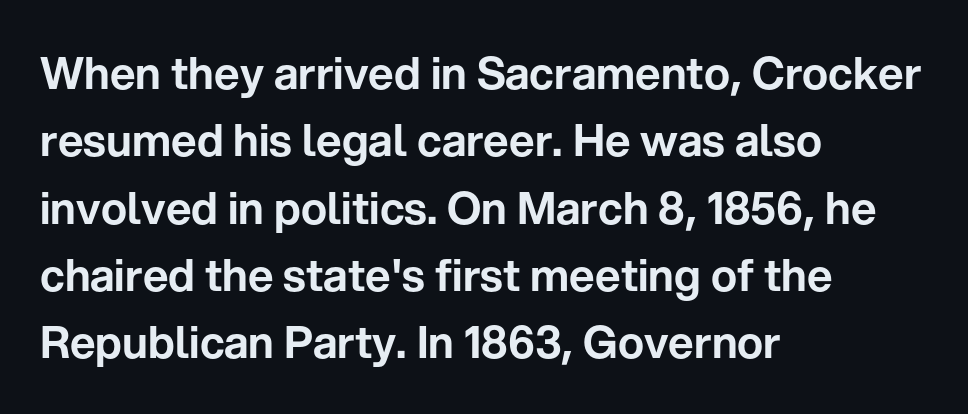
{"serif": "no", "italic": "no", "width": "normal", "stroke_contrast": "low", "x_height": "medium", "monospaced": "no", "underline": "no", "align": "left", "line_spacing": "normal", "line_spacing_ratio": 1.53, "letter_spacing": "normal", "letter_spacing_em": 0.0, "glyph_px": 44}
